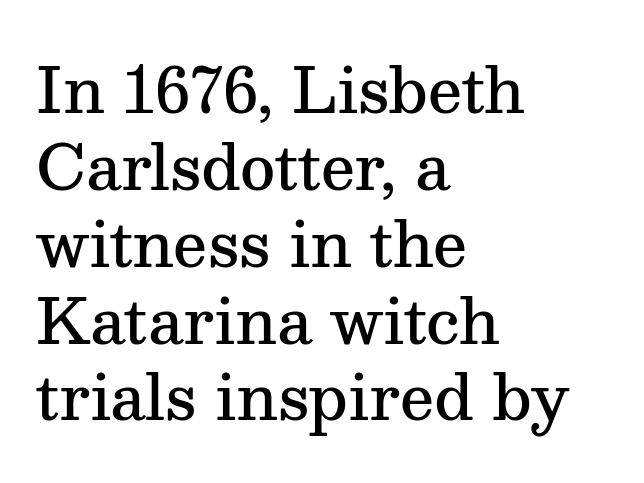
These lines are rendered in a variable-pitch font. A typesetter would call this zero additional tracking. The space directly below the letters is spotless. Does the weight exceed regular? Yes, but only to semibold. These lines sit exactly where default settings would place them. The rendering anchors every line to the left-hand side.
